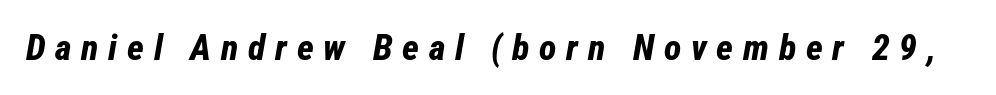
The image shows 36 px bold, condensed type, italic (leaning right); set unusually wide letter spacing (+0.27 em), not underlined; low stroke contrast and a medium x-height.
